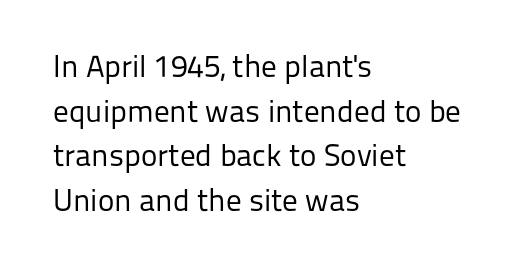
The image shows 31 px regular-weight sans-serif type, upright; set left-aligned, normal line spacing (1.44x), normal letter spacing, not underlined; low stroke contrast and a medium x-height.
